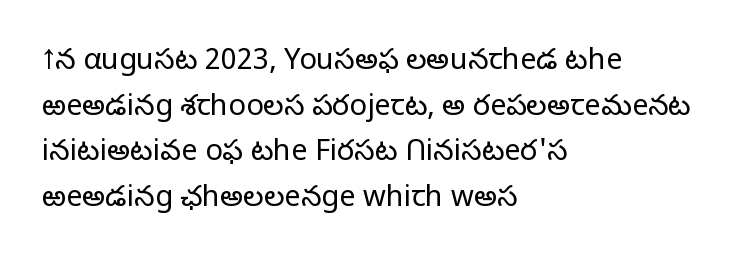
No italicization has been applied; the sample stays upright. In terms of leading, this rendering sits right in the middle. These lines keep a tight, regular rhythm from letter to letter. In terms of letterform style, serifs are entirely absent. The space beneath each line is pristine and unruled.
